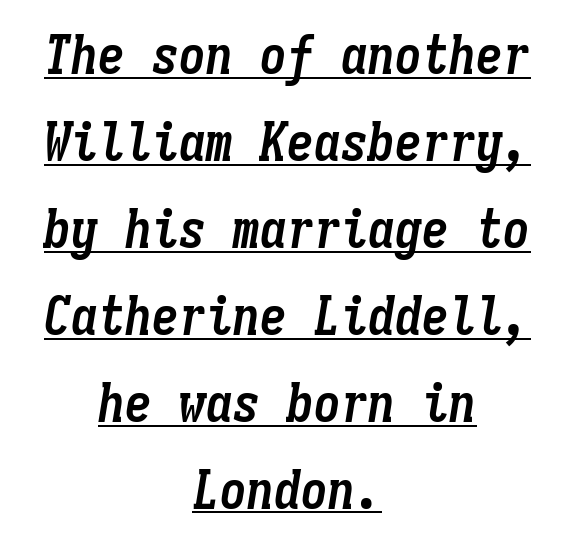
Typographic density is high because the face is bold. How are the letters spaced? Ordinarily, with no added tracking. The rendering uses the underline text-decoration. The letters are slanted; this is an italic face. Casual observation: everything's sitting right in the middle. What's the leading like? Ordinary, nothing unusual.
